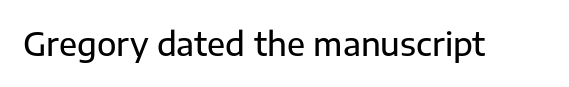
Q: Is the text italic (slanted)? A: No, it is upright.
Q: Is the typeface a serif or a sans-serif typeface? A: Sans-serif.
Q: Is the text underlined? A: No.
Q: Is the spacing between letters normal or unusually wide? A: Normal.
Q: Width (condensed, normal, or wide)? A: Normal.
Q: Stroke contrast? A: Low.
Q: x-height? A: Medium.
Q: Monospaced? A: No.
